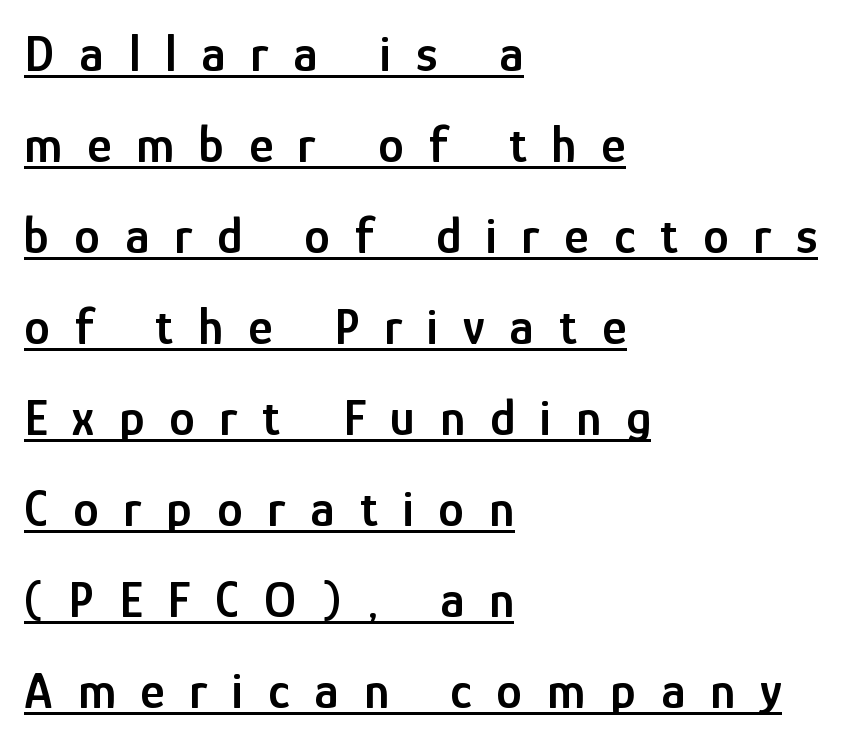
Q: Is the text bold? A: Semi-bold.
Q: Is the text italic (slanted)? A: No, it is upright.
Q: Is the typeface a serif or a sans-serif typeface? A: Sans-serif.
Q: Is the text underlined? A: Yes.
Q: How is the paragraph aligned? A: Left-aligned.
Q: Is the spacing between letters normal or unusually wide? A: Unusually wide.
Q: Width (condensed, normal, or wide)? A: Condensed.
Q: Stroke contrast? A: Low.
Q: x-height? A: Medium.
Q: Monospaced? A: No.
